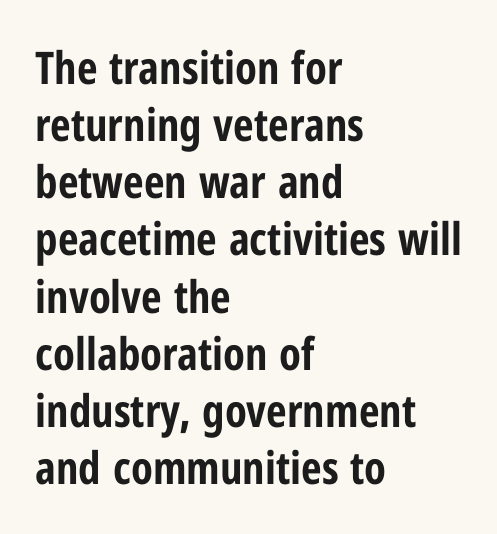
{"serif": "no", "italic": "no", "bold": "yes", "weight": "bold", "width": "condensed", "stroke_contrast": "low", "x_height": "medium", "monospaced": "no", "underline": "no", "align": "left", "line_spacing": "normal", "line_spacing_ratio": 1.27, "letter_spacing": "normal", "letter_spacing_em": 0.0, "glyph_px": 45}
